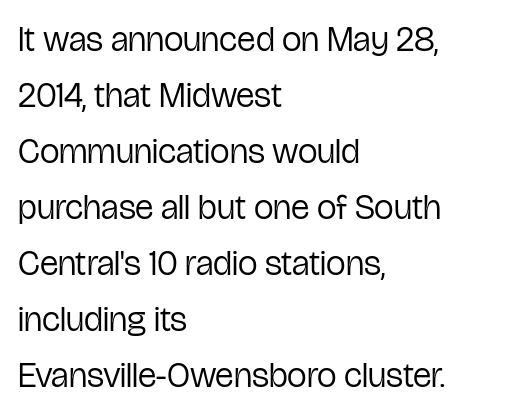
The image shows 35 px regular-weight, condensed sans-serif type, upright; set left-aligned, normal line spacing (1.6x), normal letter spacing, not underlined; low stroke contrast and a medium x-height.
